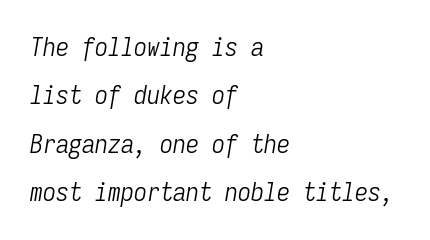
The image shows 26 px text type, italic (leaning right); set left-aligned, line spacing 1.86x, normal letter spacing, not underlined.
